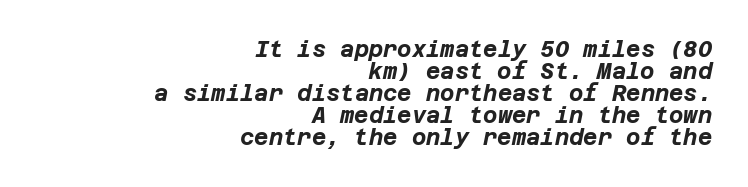
Q: Is the text bold? A: Yes.
Q: Is the text italic (slanted)? A: Yes, it leans right by about 12 degrees.
Q: Is the text underlined? A: No.
Q: How is the paragraph aligned? A: Right-aligned.
Q: Is the spacing between letters normal or unusually wide? A: Normal.
Q: Is the spacing between lines tight, normal or loose? A: Tight.
